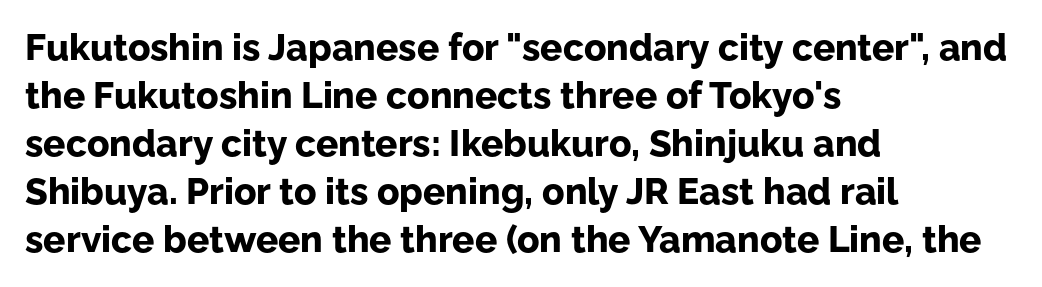
The image shows 37 px bold sans-serif type, upright; set left-aligned, normal line spacing (1.3x), normal letter spacing, not underlined; low stroke contrast and a medium x-height.
